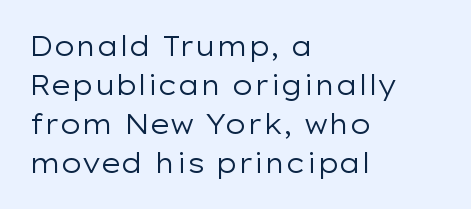
Nothing heavy about these letters — not bold at all. The block of text has a typical density, with ordinary space between rows. Posture: straight, roman, zero tilt. Quick note: underline off. The letterforms sit shoulder to shoulder at normal distance.
